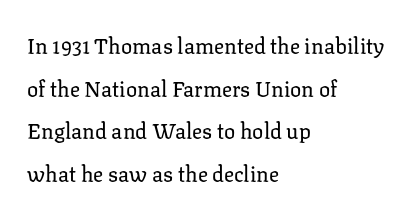
{"italic": "no", "bold": "no", "underline": "no", "align": "left", "line_spacing": "loose", "line_spacing_ratio": 2.03, "letter_spacing": "normal", "letter_spacing_em": 0.0, "glyph_px": 21}
